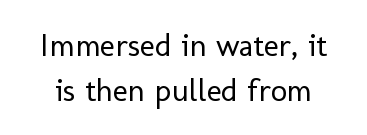
Q: Is the text bold? A: No.
Q: Is the text italic (slanted)? A: No, it is upright.
Q: Is the typeface a serif or a sans-serif typeface? A: Sans-serif.
Q: Is the text underlined? A: No.
Q: Is the spacing between letters normal or unusually wide? A: Normal.
Q: Is the spacing between lines tight, normal or loose? A: Normal.
Q: Width (condensed, normal, or wide)? A: Normal.
Q: Stroke contrast? A: Low.
Q: x-height? A: Medium.
Q: Monospaced? A: No.
